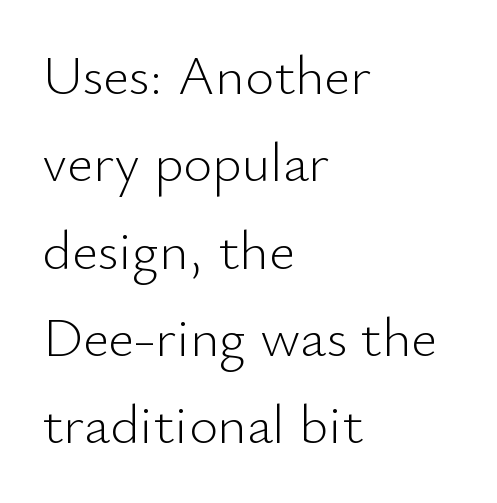
{"serif": "no", "italic": "no", "bold": "no", "weight": "light", "width": "normal", "stroke_contrast": "low", "x_height": "small", "monospaced": "no", "underline": "no", "align": "left", "line_spacing": "normal", "line_spacing_ratio": 1.56, "letter_spacing": "normal", "letter_spacing_em": 0.0, "glyph_px": 56}
